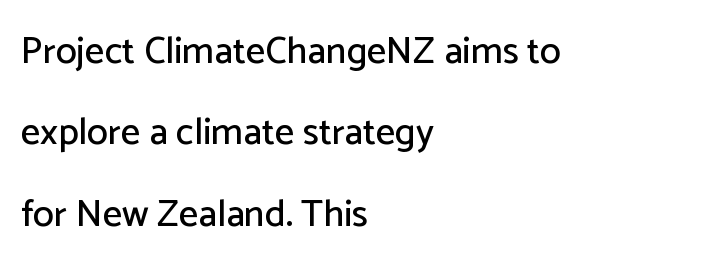
{"serif": "no", "italic": "no", "width": "normal", "stroke_contrast": "low", "x_height": "medium", "monospaced": "no", "underline": "no", "align": "left", "line_spacing": "loose", "line_spacing_ratio": 2.14, "letter_spacing": "normal", "letter_spacing_em": 0.0, "glyph_px": 38}
